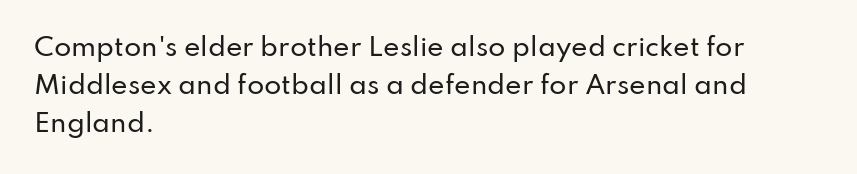
Descenders hang freely into open space. Teacher's note: observe the even left margin — that is flush-left alignment. The vertical gap from one line to the next is medium. If you drew a line through each stem, it would be perfectly vertical. The letters sit at their default tracking, neither squeezed nor spread.
